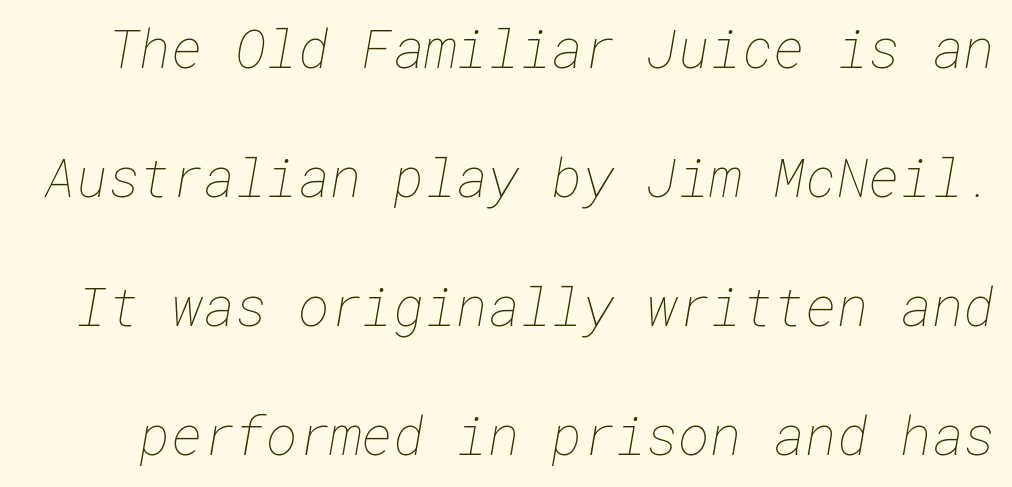
{"bold": "no", "weight": "thin", "width": "normal", "stroke_contrast": "low", "x_height": "medium", "underline": "no", "line_spacing": "loose", "line_spacing_ratio": 2.39, "letter_spacing": "normal", "letter_spacing_em": 0.0, "glyph_px": 54}
